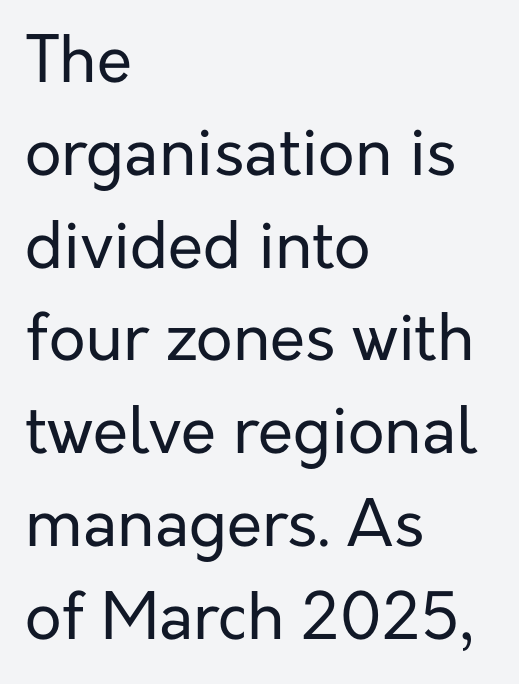
Q: Is the text bold? A: No.
Q: Is the text italic (slanted)? A: No, it is upright.
Q: Is the typeface a serif or a sans-serif typeface? A: Sans-serif.
Q: Is the text underlined? A: No.
Q: How is the paragraph aligned? A: Left-aligned.
Q: Is the spacing between letters normal or unusually wide? A: Normal.
Q: Is the spacing between lines tight, normal or loose? A: Normal.
Q: Width (condensed, normal, or wide)? A: Normal.
Q: Stroke contrast? A: Low.
Q: x-height? A: Medium.
Q: Monospaced? A: No.
